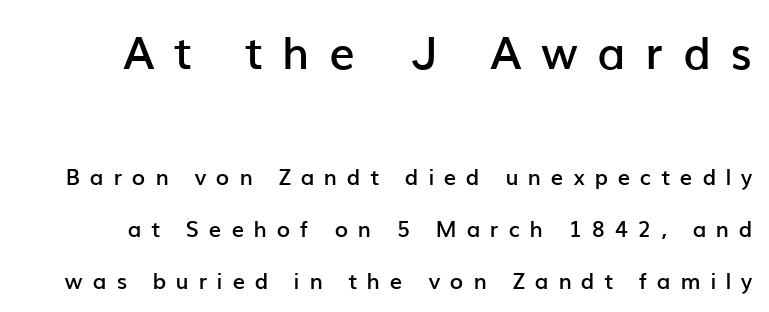
The image shows 45 px semibold sans-serif type, upright; set loose line spacing (2.37x), unusually wide letter spacing (+0.44 em), not underlined; the first (top) block is 2.05x larger; low stroke contrast and a medium x-height.
